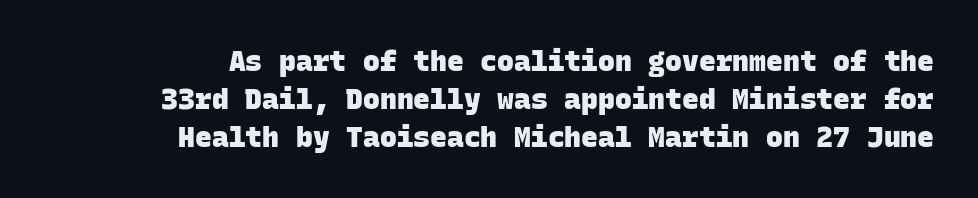
The image shows 28 px heavy sans-serif type, monospaced; set right-aligned, normal line spacing (1.35x), normal letter spacing, not underlined; low stroke contrast and a large x-height.
